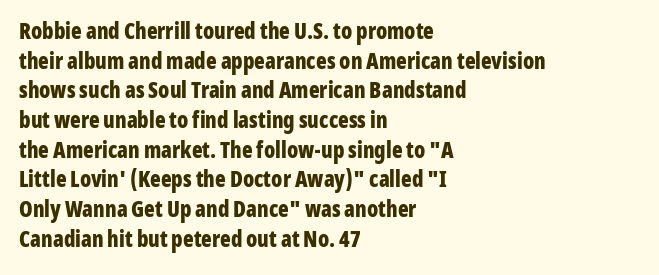
Caption: standard tracking, unaltered. Bold? Absolutely — the strokes are thick and heavy. Where is the straight margin? On the left. The line-height multiplier appears to be the usual default. Underlining? Definitely not there. Upright lettering throughout.
